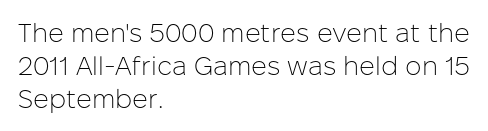
Q: Is the text bold? A: No.
Q: Is the text italic (slanted)? A: No, it is upright.
Q: Is the text underlined? A: No.
Q: How is the paragraph aligned? A: Left-aligned.
Q: Is the spacing between letters normal or unusually wide? A: Normal.
Q: Is the spacing between lines tight, normal or loose? A: Normal.
